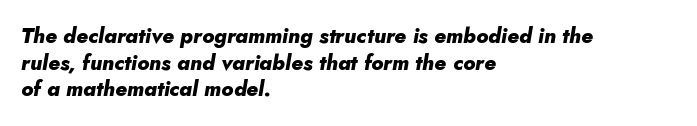
The image shows 21 px bold type, italic (leaning right); set left-aligned, normal line spacing (1.27x), normal letter spacing, not underlined.
